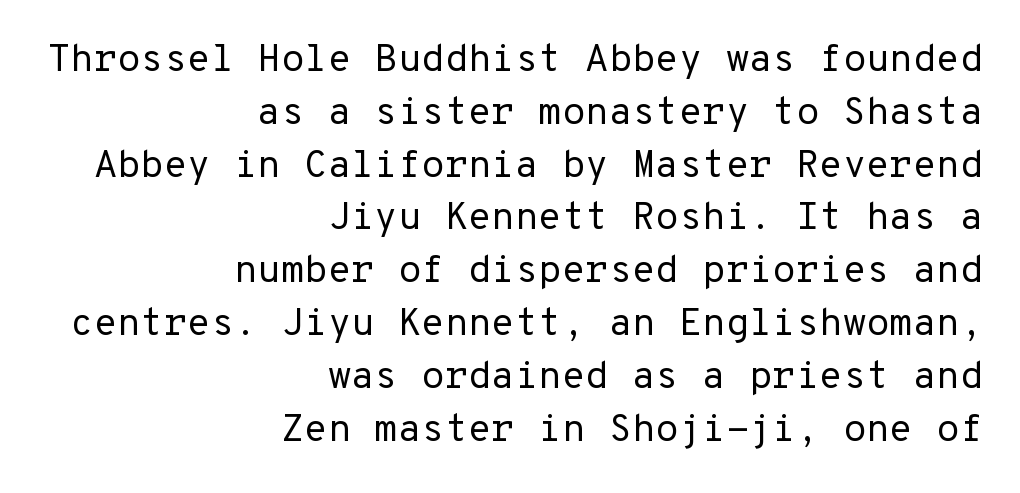
{"serif": "no", "italic": "no", "bold": "no", "weight": "regular", "width": "normal", "stroke_contrast": "low", "x_height": "medium", "underline": "no", "align": "right", "line_spacing": "normal", "line_spacing_ratio": 1.39, "letter_spacing": "normal", "letter_spacing_em": 0.0, "glyph_px": 38}
